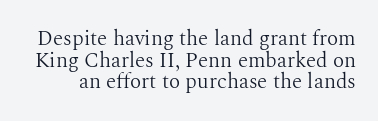
{"italic": "no", "bold": "no", "underline": "no", "line_spacing": "tight", "line_spacing_ratio": 1.03, "letter_spacing": "normal", "letter_spacing_em": 0.0, "glyph_px": 21}
